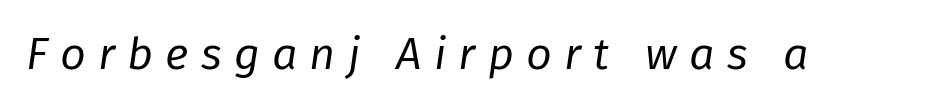
{"italic": "yes", "lean": "right", "slant_degrees": 8, "bold": "no", "weight": "regular", "width": "normal", "stroke_contrast": "low", "x_height": "medium", "monospaced": "no", "underline": "no", "letter_spacing": "wide", "letter_spacing_em": 0.27, "glyph_px": 45}
